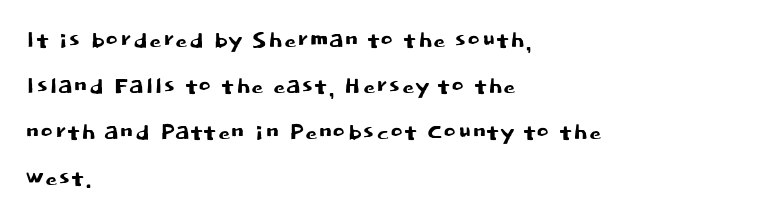
Q: Is the text italic (slanted)? A: No, it is upright.
Q: Is the typeface a serif or a sans-serif typeface? A: Sans-serif.
Q: Is the text underlined? A: No.
Q: How is the paragraph aligned? A: Left-aligned.
Q: Is the spacing between letters normal or unusually wide? A: Normal.
Q: Is the spacing between lines tight, normal or loose? A: Normal.
Q: Width (condensed, normal, or wide)? A: Normal.
Q: Stroke contrast? A: Low.
Q: x-height? A: Large.
Q: Monospaced? A: No.
